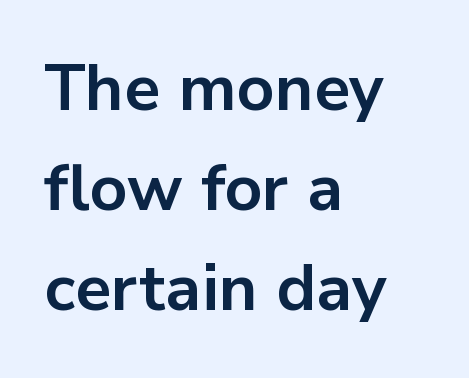
The image shows 65 px bold sans-serif type, upright; set left-aligned, normal line spacing (1.54x), normal letter spacing, not underlined; low stroke contrast and a medium x-height.
